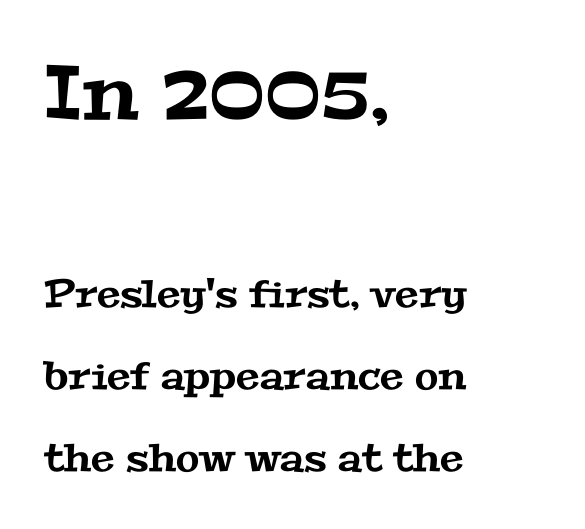
The image shows 76 px wide serif type; set left-aligned, loose line spacing (2.16x), normal letter spacing, not underlined; the first (top) block is 2.0x larger; medium stroke contrast and a medium x-height.
